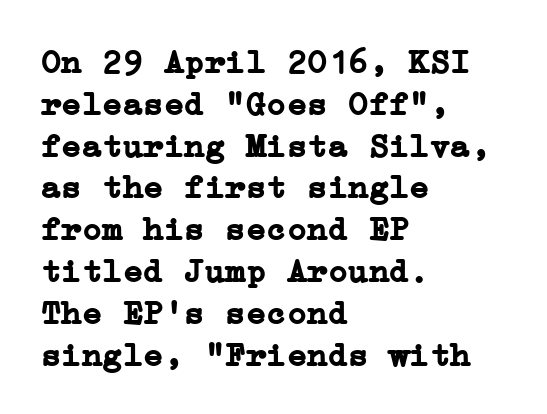
Alignment: flush left. I'd describe the lettering as bold — thick and assertive. Is the letter spacing exaggerated? No — it looks like the ordinary default. Every character sits straight up, as roman type does. Each row of text sits above clean, open space.
